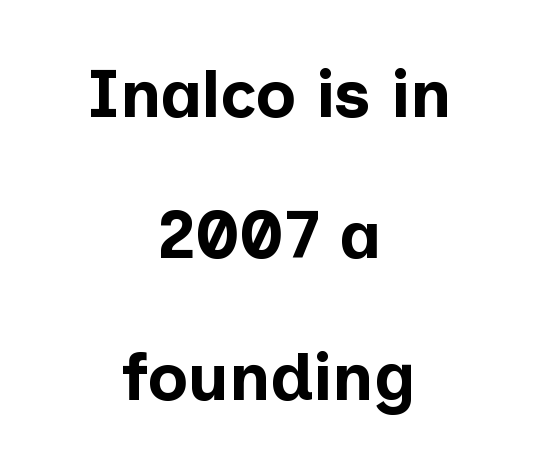
{"serif": "no", "italic": "no", "bold": "yes", "weight": "bold", "width": "normal", "stroke_contrast": "low", "x_height": "medium", "monospaced": "no", "underline": "no", "align": "center", "line_spacing": "loose", "line_spacing_ratio": 2.11, "letter_spacing": "normal", "letter_spacing_em": 0.0, "glyph_px": 67}
